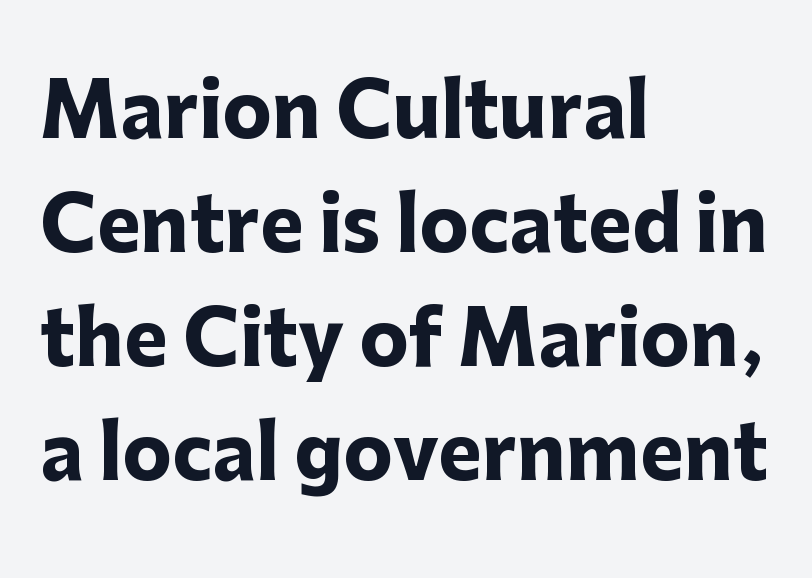
Q: Is the text bold? A: Yes.
Q: Is the text italic (slanted)? A: No, it is upright.
Q: Is the typeface a serif or a sans-serif typeface? A: Sans-serif.
Q: Is the text underlined? A: No.
Q: How is the paragraph aligned? A: Left-aligned.
Q: Is the spacing between letters normal or unusually wide? A: Normal.
Q: Is the spacing between lines tight, normal or loose? A: Normal.
Q: Width (condensed, normal, or wide)? A: Normal.
Q: Stroke contrast? A: Low.
Q: x-height? A: Medium.
Q: Monospaced? A: No.
